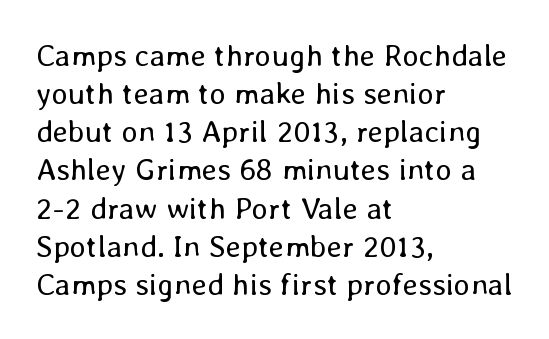
{"italic": "no", "bold": "no", "weight": "regular", "width": "normal", "stroke_contrast": "low", "x_height": "medium", "monospaced": "no", "underline": "no", "align": "left", "line_spacing_ratio": 1.23, "letter_spacing": "normal", "letter_spacing_em": 0.0, "glyph_px": 31}
